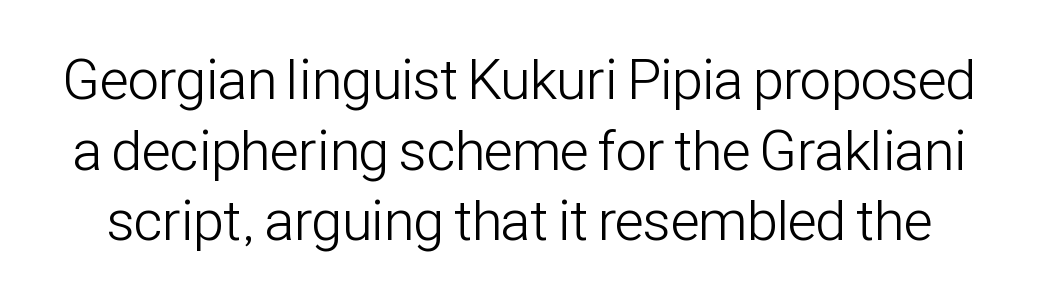
Q: Is the text bold? A: No.
Q: Is the text italic (slanted)? A: No, it is upright.
Q: Is the typeface a serif or a sans-serif typeface? A: Sans-serif.
Q: Is the text underlined? A: No.
Q: Is the spacing between letters normal or unusually wide? A: Normal.
Q: Is the spacing between lines tight, normal or loose? A: Normal.
Q: Width (condensed, normal, or wide)? A: Condensed.
Q: Stroke contrast? A: Low.
Q: x-height? A: Medium.
Q: Monospaced? A: No.
